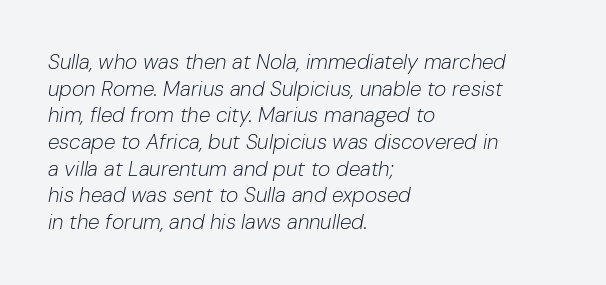
{"italic": "yes", "lean": "right", "slant_degrees": 10, "bold": "no", "underline": "no", "align": "left", "line_spacing": "normal", "line_spacing_ratio": 1.27, "letter_spacing": "normal", "letter_spacing_em": 0.0, "glyph_px": 21}
